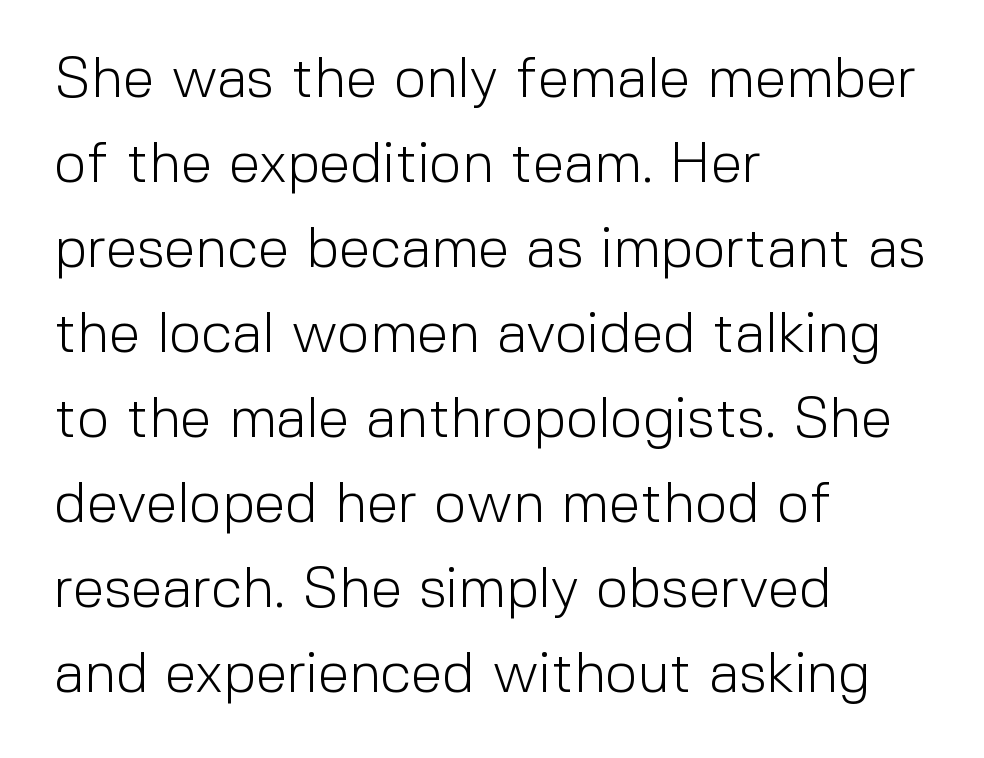
Italic? Not at all — the glyphs are vertical. Nothing unusual about the tracking: characters are spaced as the font intends. The strokes carry an ordinary text weight at most. Which margin do the lines hug? The left one — the right edge is uneven. Nothing sits at the stroke ends, so this counts as sans-serif.
